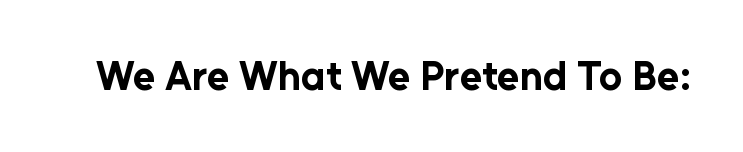
The image shows 41 px bold sans-serif type, upright; set normal letter spacing, not underlined; low stroke contrast and a medium x-height.
